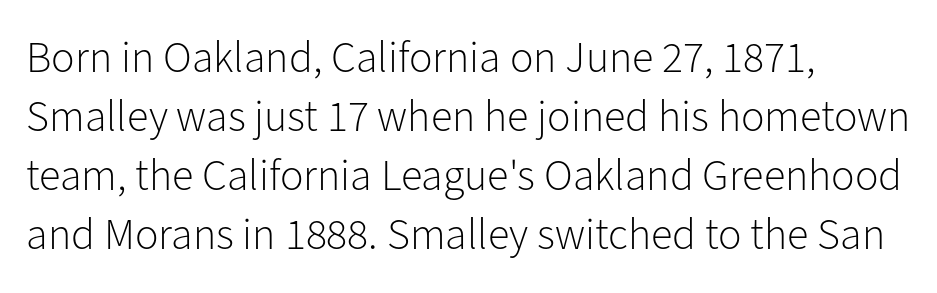
{"serif": "no", "italic": "no", "bold": "no", "weight": "light", "width": "normal", "stroke_contrast": "low", "x_height": "medium", "monospaced": "no", "underline": "no", "align": "left", "line_spacing": "normal", "line_spacing_ratio": 1.34, "letter_spacing": "normal", "letter_spacing_em": 0.0, "glyph_px": 44}
